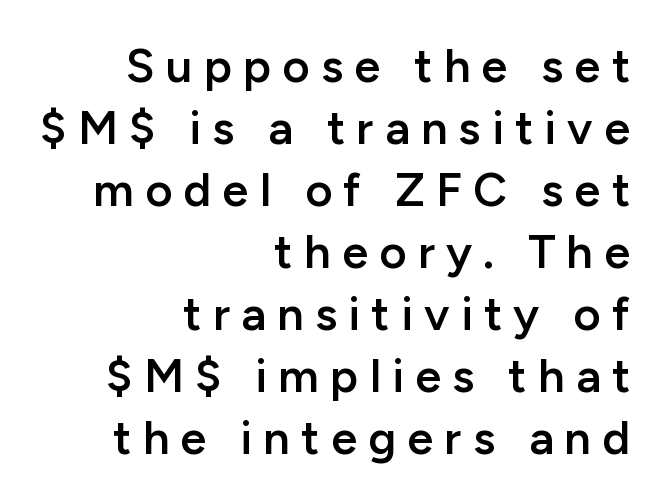
The image shows 47 px semibold sans-serif type, upright; set right-aligned, normal line spacing (1.32x), unusually wide letter spacing (+0.24 em), not underlined; low stroke contrast and a medium x-height.
